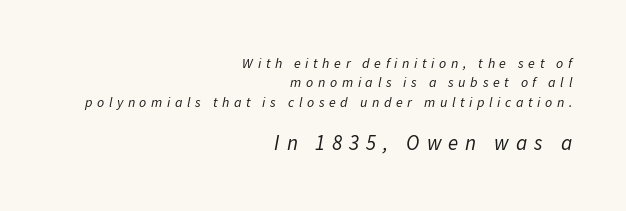
{"italic": "yes", "lean": "right", "slant_degrees": 11, "bold": "no", "underline": "no", "align": "right", "line_spacing": "normal", "line_spacing_ratio": 1.39, "letter_spacing": "wide", "letter_spacing_em": 0.33, "larger_block": "second", "size_ratio": 1.5, "glyph_px": 21}
